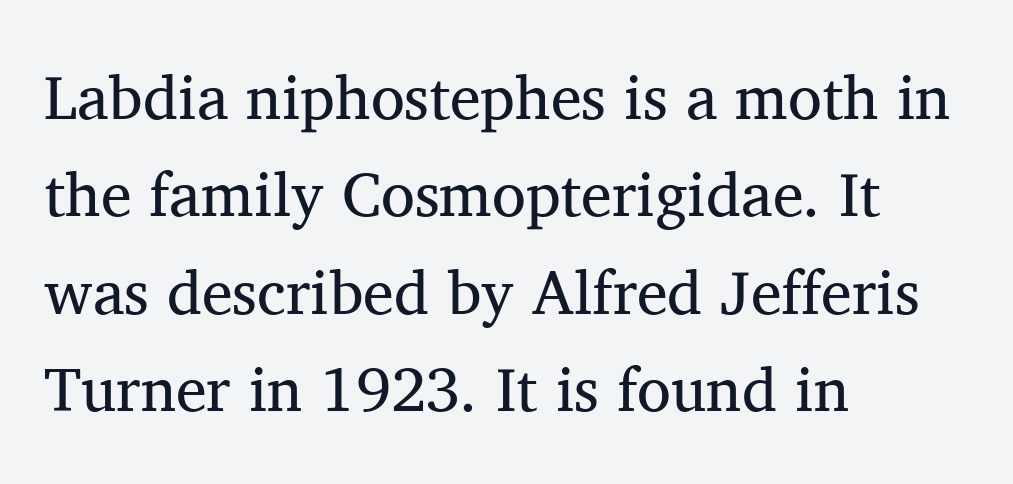
This sample has the flowing, uneven cadence of proportional lettering. The letters stand straight up with perfectly vertical stems. The font family rendered here belongs to the serif group. A clean baseline with only descenders dipping below it.
